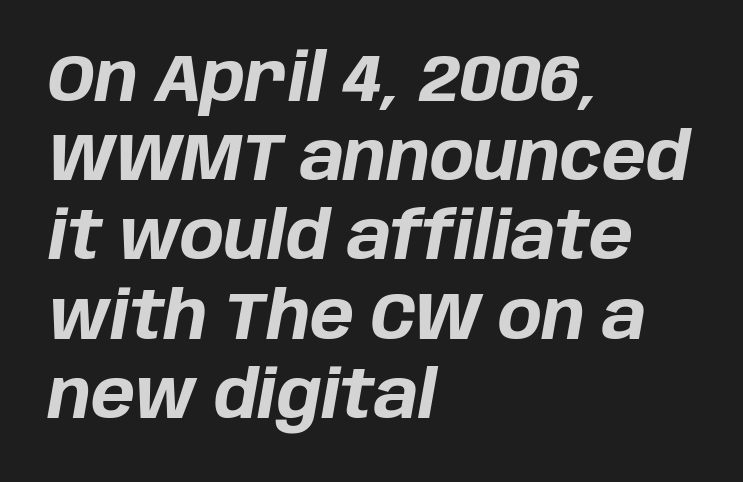
Q: Is the text bold? A: Yes.
Q: Is the text italic (slanted)? A: Yes, it leans right by about 10 degrees.
Q: Is the text underlined? A: No.
Q: How is the paragraph aligned? A: Left-aligned.
Q: Is the spacing between letters normal or unusually wide? A: Normal.
Q: Width (condensed, normal, or wide)? A: Normal.
Q: Stroke contrast? A: Low.
Q: x-height? A: Large.
Q: Monospaced? A: No.
